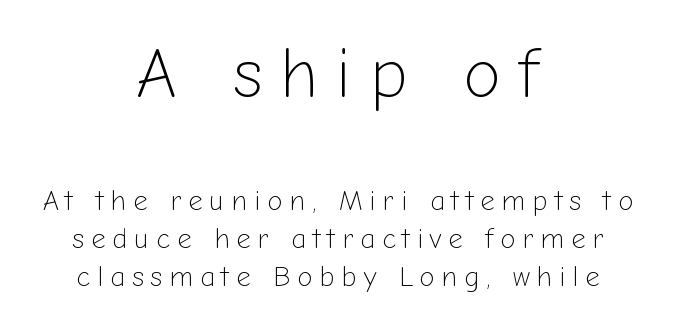
The image shows 70 px light sans-serif type, upright; set centered, normal line spacing (1.35x), unusually wide letter spacing (+0.24 em), not underlined; the first (top) block is 2.5x larger; low stroke contrast and a medium x-height.
